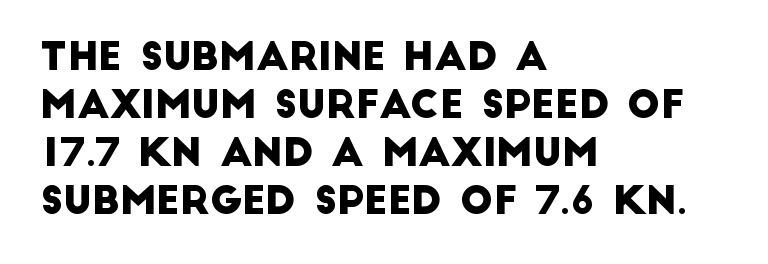
The rag falls on the right side of this text block. Note the varied advance widths — an 'i' is clearly narrower than an 'm'. Look at the tracking — it's just the regular setting, nothing added. Stroke terminals: plain, sans-serif.
